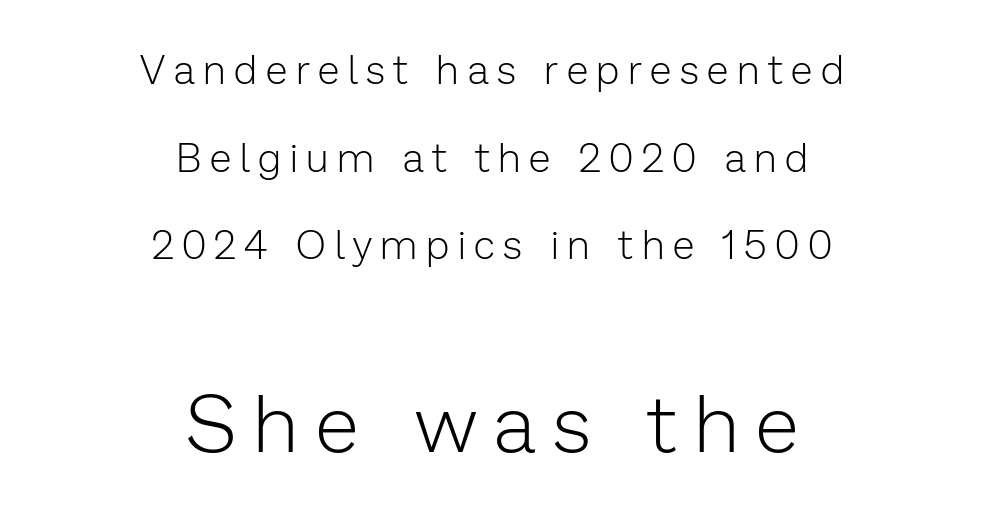
The image shows 80 px light sans-serif type, upright; set centered, loose line spacing (2.19x), unusually wide letter spacing (+0.22 em), not underlined; the second (bottom) block is 2.0x larger; low stroke contrast and a medium x-height.
